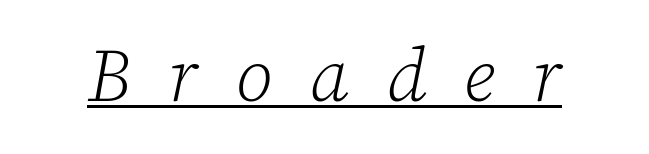
{"serif": "yes", "italic": "yes", "lean": "right", "slant_degrees": 12, "bold": "no", "weight": "light", "width": "normal", "stroke_contrast": "low", "x_height": "medium", "monospaced": "no", "underline": "yes", "letter_spacing": "wide", "letter_spacing_em": 0.5, "glyph_px": 74}
